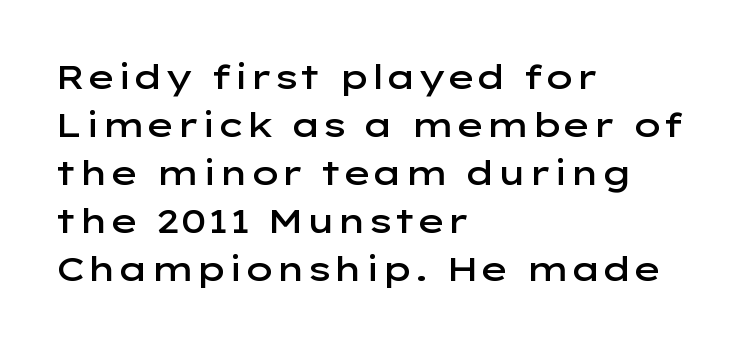
{"serif": "no", "italic": "no", "bold": "semi", "weight": "semibold", "width": "wide", "stroke_contrast": "low", "x_height": "medium", "monospaced": "no", "underline": "no", "align": "left", "line_spacing": "normal", "line_spacing_ratio": 1.41, "letter_spacing": "normal", "letter_spacing_em": 0.0, "glyph_px": 34}
